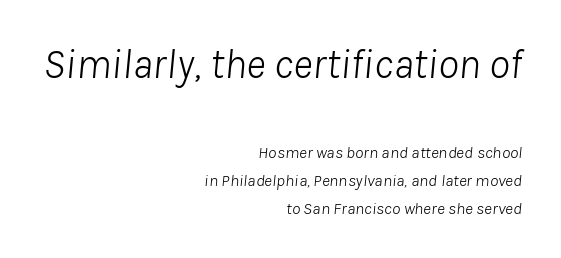
The image shows 42 px light type, italic (leaning right); set right-aligned, normal line spacing (1.65x), normal letter spacing, not underlined; the first (top) block is 2.47x larger; low stroke contrast and a medium x-height.
